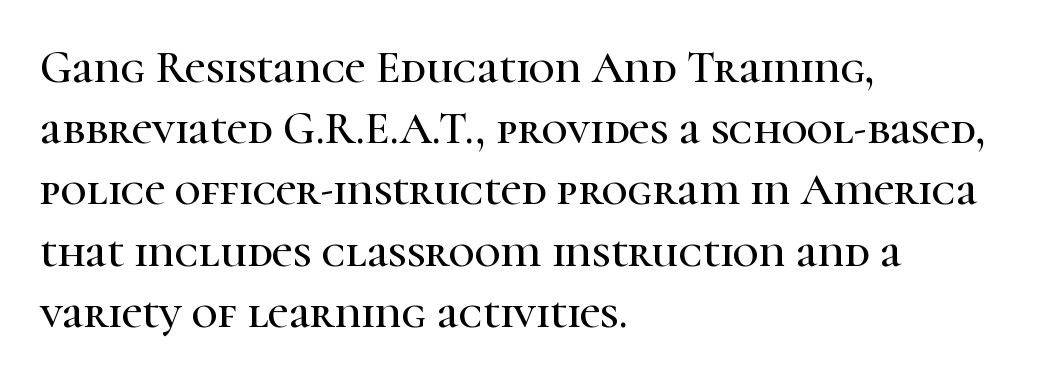
The image shows 45 px serif type, upright; set left-aligned, normal line spacing (1.36x), normal letter spacing, not underlined; high stroke contrast and a medium x-height.
